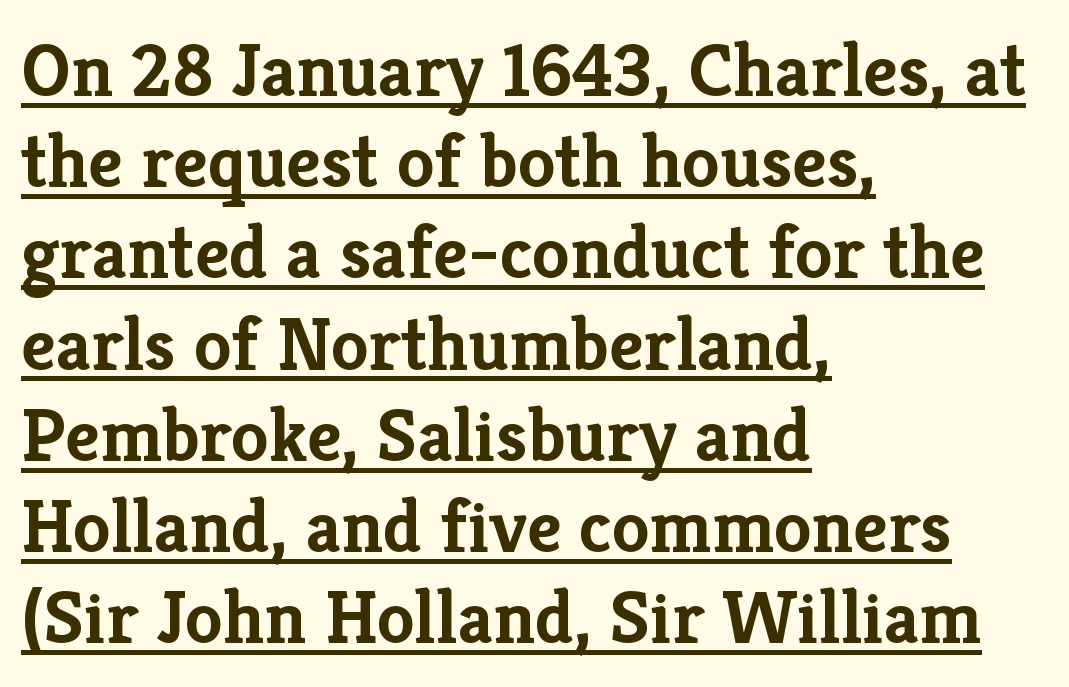
The image shows 76 px semibold serif type, upright; set left-aligned, line spacing 1.2x, normal letter spacing, underlined; low stroke contrast and a medium x-height.
